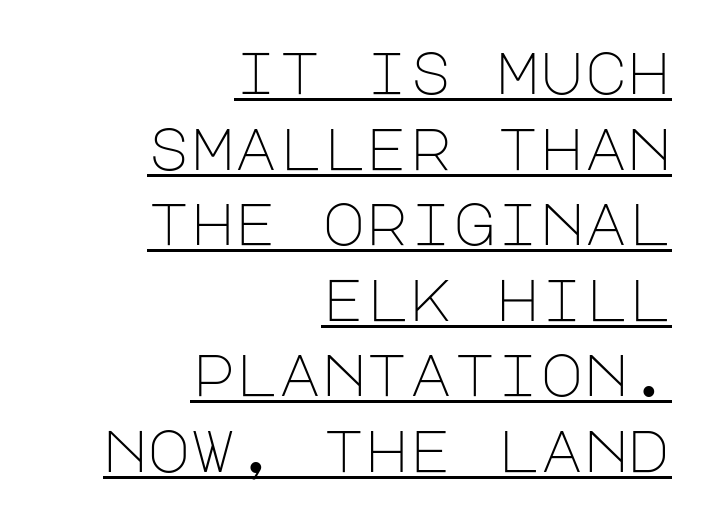
The image shows 59 px light sans-serif type, upright; set right-aligned, normal line spacing (1.28x), normal letter spacing, underlined; low stroke contrast and a large x-height.
